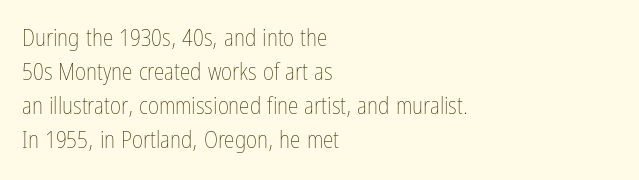
Q: Is the text bold? A: No.
Q: Is the text italic (slanted)? A: No, it is upright.
Q: Is the text underlined? A: No.
Q: How is the paragraph aligned? A: Left-aligned.
Q: Is the spacing between letters normal or unusually wide? A: Normal.
Q: Is the spacing between lines tight, normal or loose? A: Normal.
